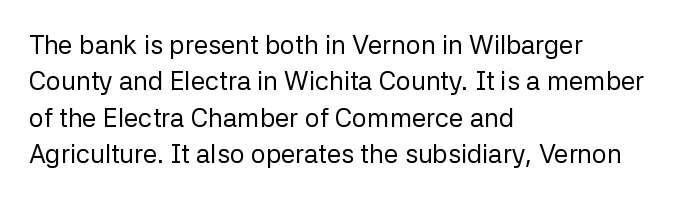
{"italic": "no", "bold": "no", "underline": "no", "align": "left", "line_spacing": "normal", "line_spacing_ratio": 1.4, "letter_spacing": "normal", "letter_spacing_em": 0.0, "glyph_px": 26}
